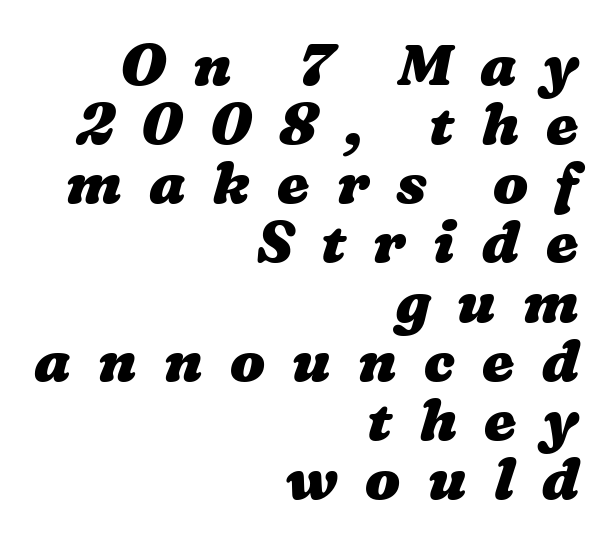
Students, this is bold: see how much ink each stroke carries. Typeset ragged left — the right edge is the straight one. The tracking jumps out immediately: characters are airy and widely separated. The baseline area is clear.
